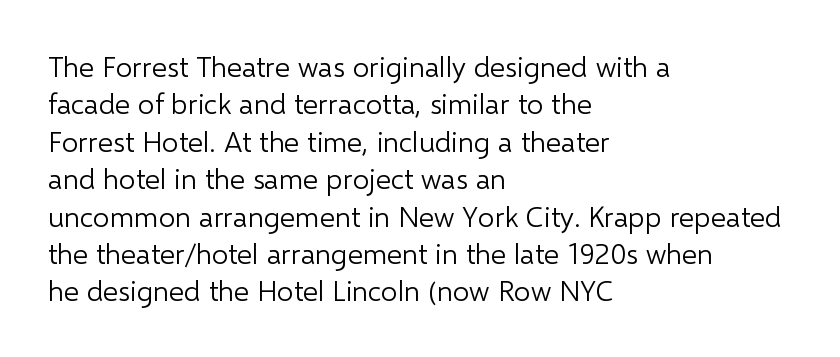
The image shows 29 px light sans-serif type, upright; set left-aligned, normal line spacing (1.29x), normal letter spacing, not underlined; low stroke contrast and a medium x-height.
